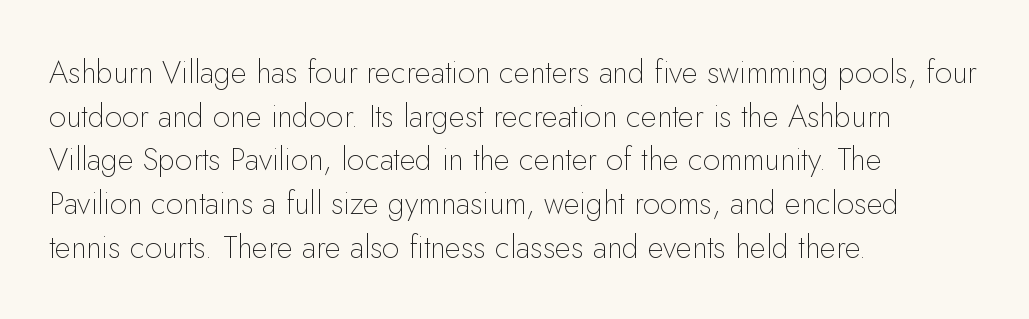
Q: Is the text bold? A: No.
Q: Is the text italic (slanted)? A: No, it is upright.
Q: Is the typeface a serif or a sans-serif typeface? A: Sans-serif.
Q: Is the text underlined? A: No.
Q: How is the paragraph aligned? A: Left-aligned.
Q: Is the spacing between letters normal or unusually wide? A: Normal.
Q: Is the spacing between lines tight, normal or loose? A: Normal.
Q: Width (condensed, normal, or wide)? A: Normal.
Q: Stroke contrast? A: Low.
Q: x-height? A: Small.
Q: Monospaced? A: No.
